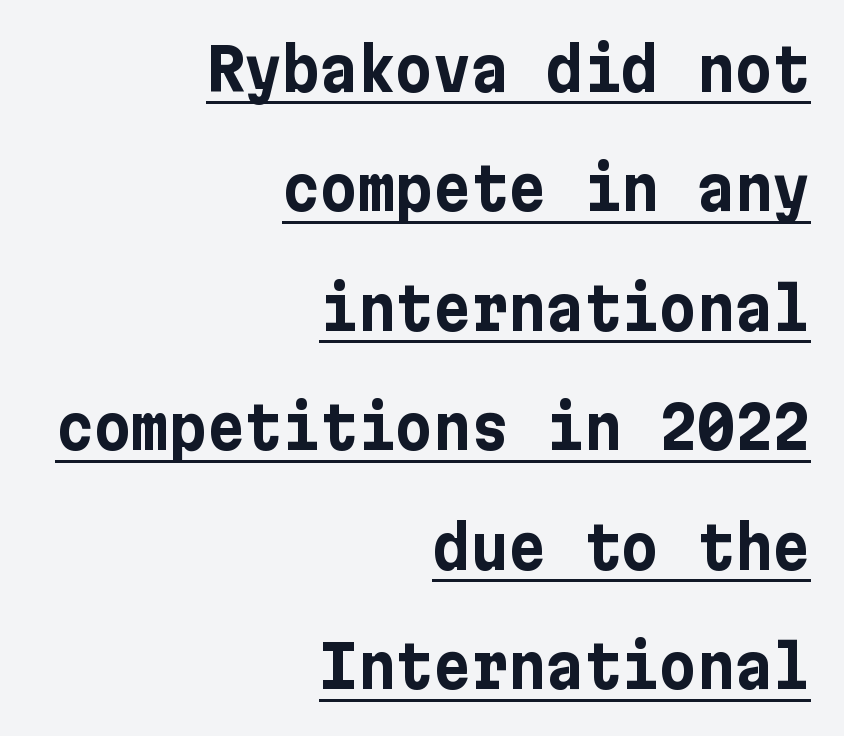
Q: Is the text bold? A: Yes.
Q: Is the text italic (slanted)? A: No, it is upright.
Q: Is the typeface a serif or a sans-serif typeface? A: Sans-serif.
Q: Is the text underlined? A: Yes.
Q: How is the paragraph aligned? A: Right-aligned.
Q: Is the spacing between letters normal or unusually wide? A: Normal.
Q: Is the spacing between lines tight, normal or loose? A: Loose.
Q: Width (condensed, normal, or wide)? A: Normal.
Q: Stroke contrast? A: Low.
Q: x-height? A: Medium.
